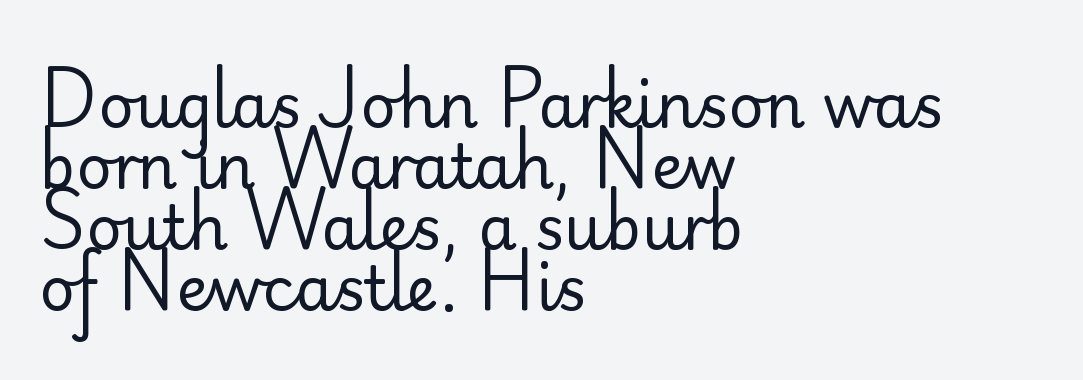
{"serif": "no", "italic": "no", "bold": "no", "weight": "regular", "width": "normal", "stroke_contrast": "low", "x_height": "small", "monospaced": "no", "underline": "no", "align": "left", "line_spacing": "tight", "line_spacing_ratio": 1.0, "letter_spacing": "normal", "letter_spacing_em": 0.0, "glyph_px": 61}
